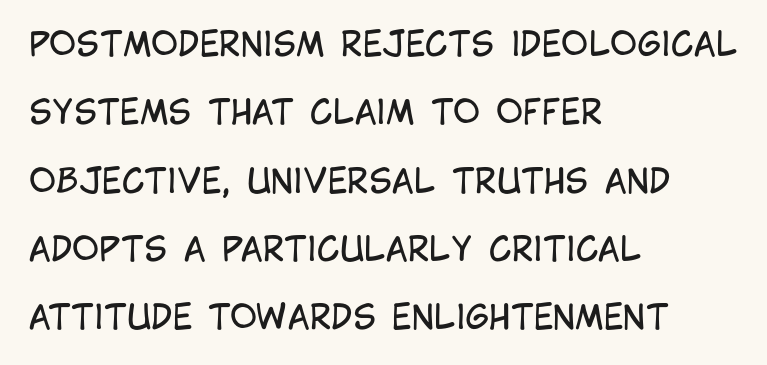
The image shows 33 px regular-weight, condensed sans-serif type, upright; set left-aligned, loose line spacing (2.07x), normal letter spacing, not underlined; low stroke contrast and a large x-height.
